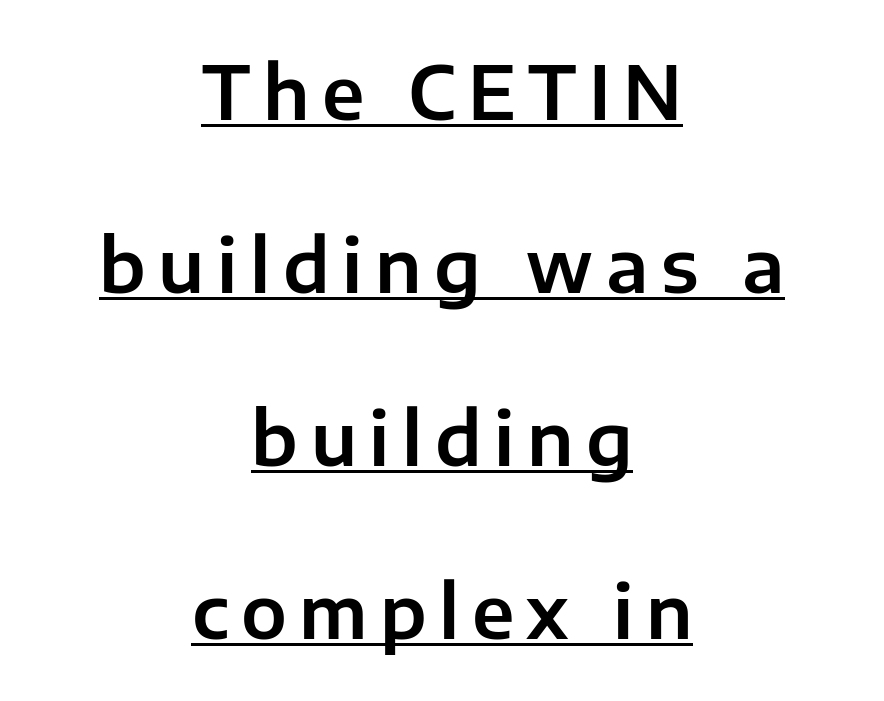
A typesetter would label this face a sans. Proportional: the letters do not fall into vertical columns. Every stem runs plumb, perpendicular to the baseline. Check the space under the baseline: a stroke is drawn there. If you folded the block vertically in half, each line would mirror itself in length. Loosely led — the rows are spread out.
